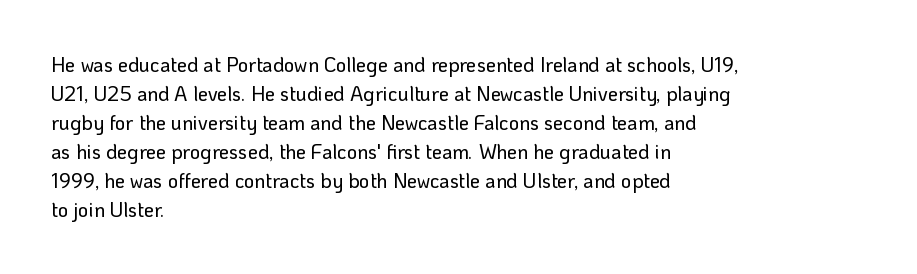
Rows of type keep a routine distance in the vertical direction. Is the block centered? No — it sits flush against the left margin. No italicization has been applied; the sample stays upright. Letters rest on an invisible, unmarked baseline.
